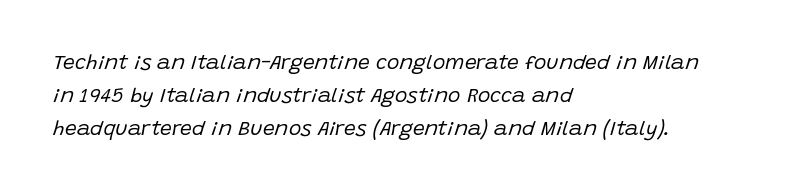
The image shows 21 px text type, italic (leaning right); set left-aligned, normal line spacing (1.58x), normal letter spacing, not underlined.
